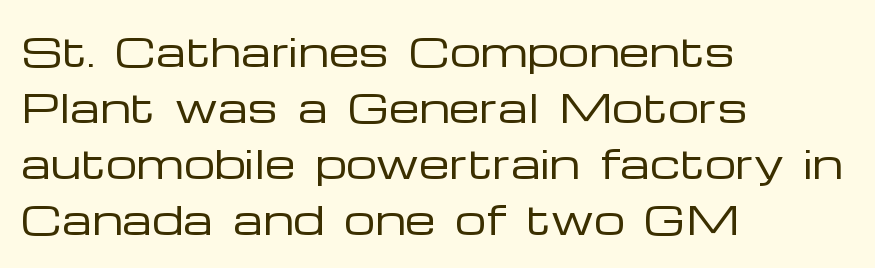
The image shows 39 px regular-weight, wide sans-serif type, upright; set left-aligned, normal line spacing (1.44x), normal letter spacing, not underlined; low stroke contrast and a medium x-height.
